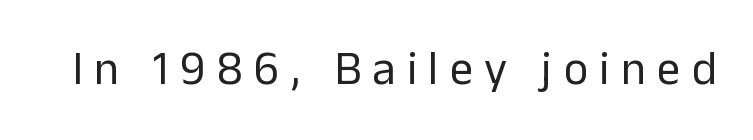
Each letter keeps its own natural width here, so spacing adapts to shape. Look at the bottom of the vertical strokes: they stop flat, with no serifs. Vertical strokes here are truly vertical. Bare-footed words on every line.
